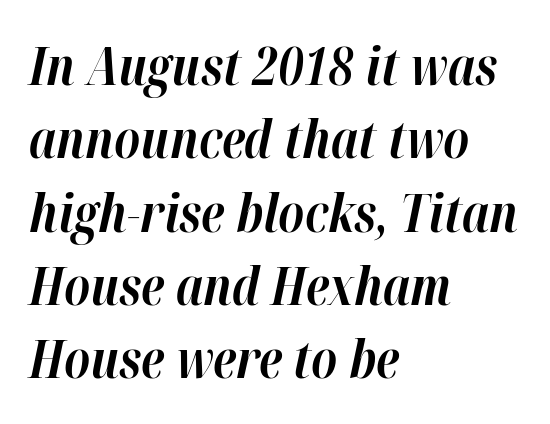
{"italic": "yes", "lean": "right", "slant_degrees": 12, "bold": "yes", "weight": "bold", "width": "normal", "stroke_contrast": "high", "x_height": "medium", "monospaced": "no", "underline": "no", "align": "left", "line_spacing": "normal", "line_spacing_ratio": 1.41, "letter_spacing": "normal", "letter_spacing_em": 0.0, "glyph_px": 52}
